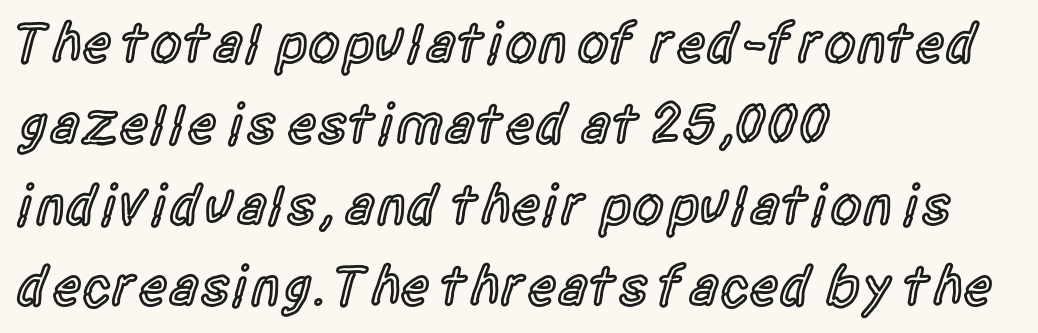
The image shows 57 px semibold, condensed sans-serif type; set left-aligned, normal line spacing (1.42x), normal letter spacing, not underlined; a large x-height.
